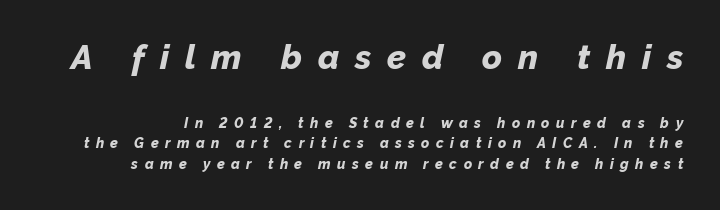
The glyphs have the mass of a bold cut. Varying glyph widths throughout — classic text-font behaviour. This sample keeps an unexceptional amount of space between lines. Is the type slanted? Yes — the strokes lean at a clear angle. Size contrast runs from large at the top to small at the bottom. These lines have a slow, spaced-out rhythm from letter to letter.
